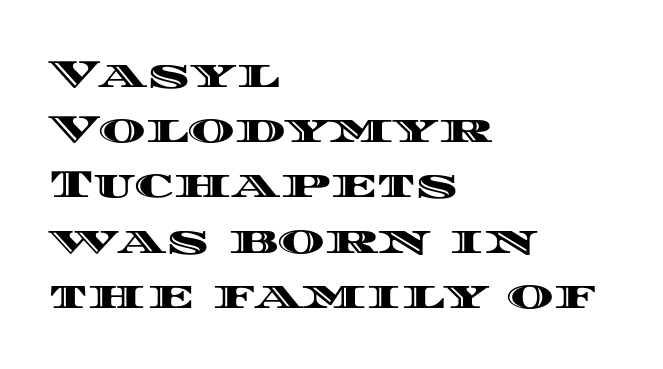
Q: Is the text italic (slanted)? A: No, it is upright.
Q: Is the text underlined? A: No.
Q: How is the paragraph aligned? A: Left-aligned.
Q: Is the spacing between letters normal or unusually wide? A: Normal.
Q: Is the spacing between lines tight, normal or loose? A: Normal.
Q: Width (condensed, normal, or wide)? A: Wide.
Q: x-height? A: Large.
Q: Monospaced? A: No.
